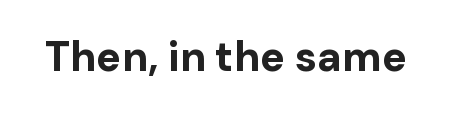
The image shows 42 px bold sans-serif type, upright; set normal letter spacing, not underlined; low stroke contrast and a medium x-height.
